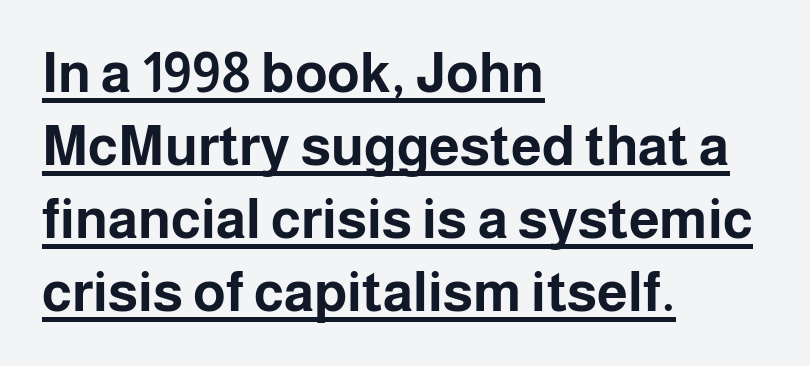
Leftover space on each line is placed entirely after the last word. Unlike italic type, these characters show no tilt at all. Decoration check: the copy is underlined. How would I describe the line gaps? Plain and ordinary. The letters sit at their default tracking, neither squeezed nor spread. Looks like regular typesetting: each glyph gets only the width it needs.
